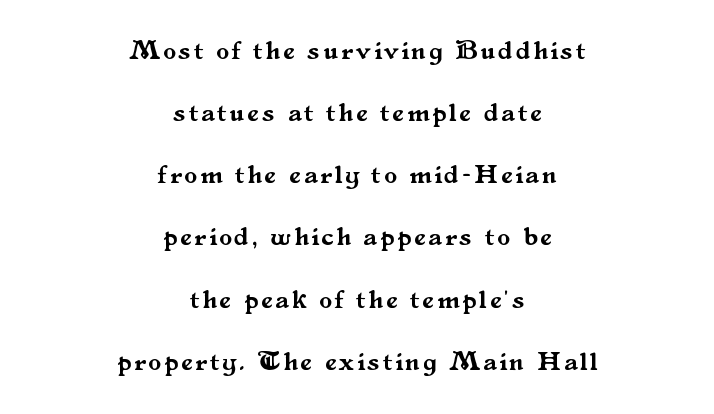
The image shows 26 px text type, upright; set centered, loose line spacing (2.39x), not underlined.
